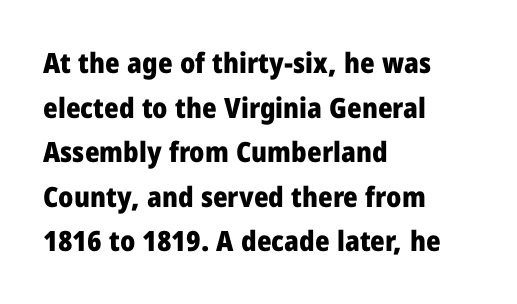
The rendering uses a bold face; every stroke is thick and dark. What stands out about the letter spacing? Nothing — it is the standard amount. A typesetter would call this proportional, since set widths differ per character. Underlining? Definitely not there. It's the straight-up-and-down kind of type. One glance says typical: line gaps are just what's usual.
